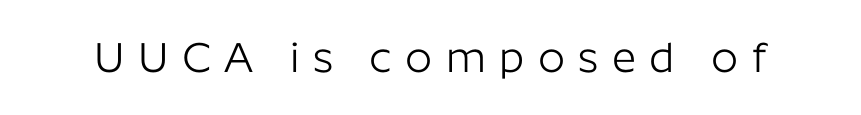
The image shows 42 px light sans-serif type, upright; set unusually wide letter spacing (+0.32 em), not underlined; low stroke contrast and a medium x-height.
